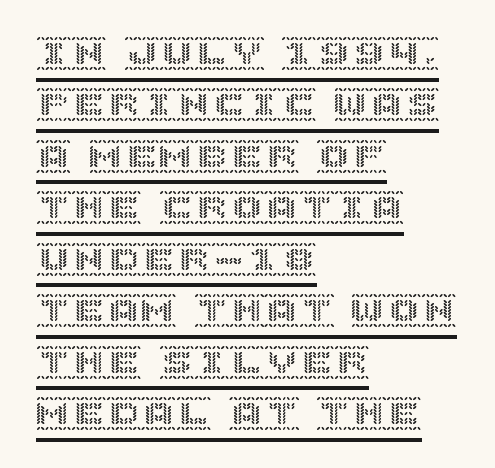
The image shows 35 px text type, upright; set left-aligned, normal line spacing (1.47x), normal letter spacing, underlined; a large x-height.
